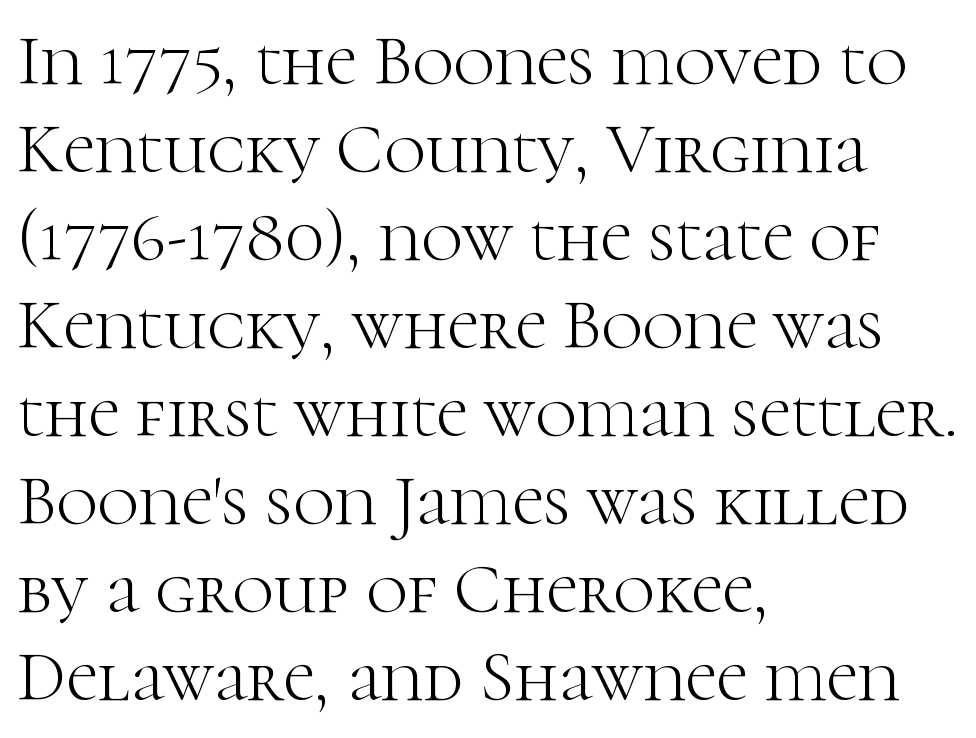
Q: Is the text bold? A: No.
Q: Is the text italic (slanted)? A: No, it is upright.
Q: Is the typeface a serif or a sans-serif typeface? A: Serif.
Q: Is the text underlined? A: No.
Q: How is the paragraph aligned? A: Left-aligned.
Q: Is the spacing between letters normal or unusually wide? A: Normal.
Q: Width (condensed, normal, or wide)? A: Normal.
Q: Stroke contrast? A: High.
Q: x-height? A: Medium.
Q: Monospaced? A: No.
